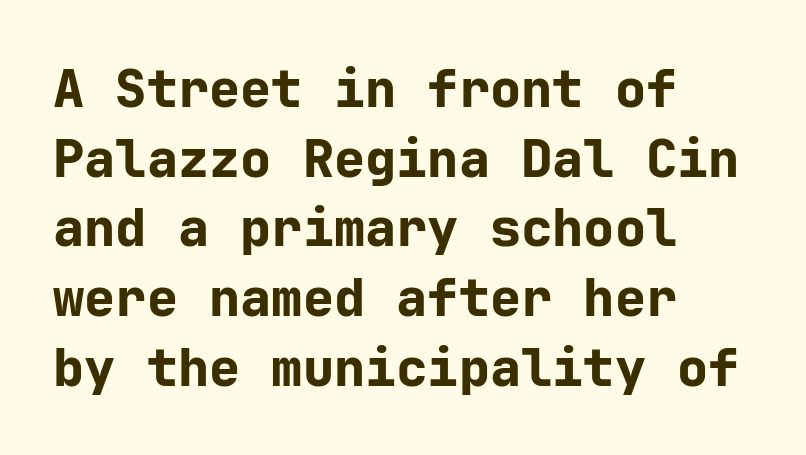
The image shows 52 px bold sans-serif type, upright; set left-aligned, normal line spacing (1.34x), normal letter spacing, not underlined; low stroke contrast and a medium x-height.
